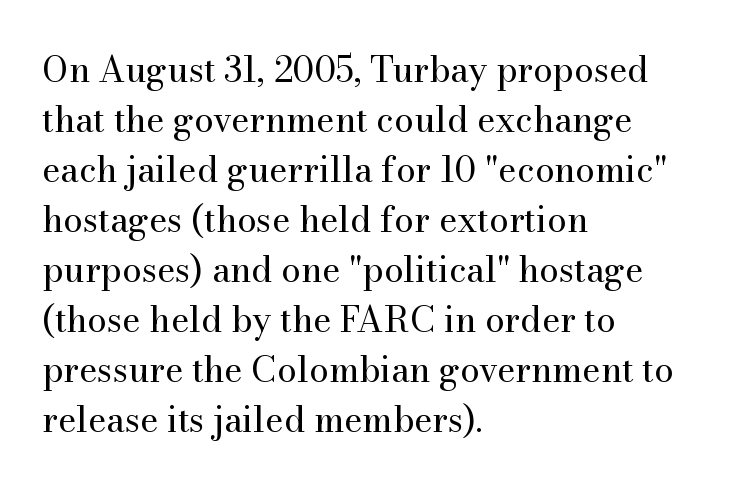
The image shows 35 px regular-weight serif type, upright; set left-aligned, normal line spacing (1.43x), normal letter spacing, not underlined; medium stroke contrast and a small x-height.
